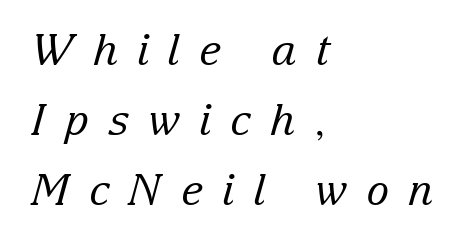
Characters follow at a spacing far wider than the type designer built in. Leading matches the norm, producing a regular column. This reads as an unemphasized weight, regular at the heaviest. The rendering shows small feet on the letterforms — a serif design.
